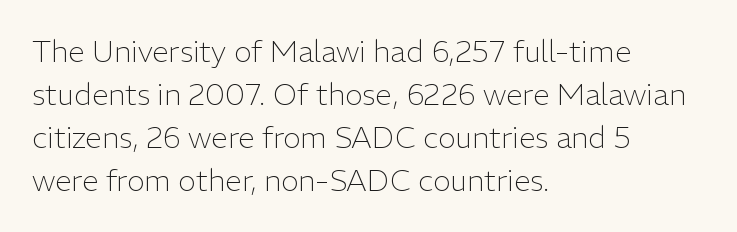
The image shows 30 px light sans-serif type, upright; set left-aligned, normal line spacing (1.43x), normal letter spacing, not underlined; low stroke contrast and a medium x-height.
